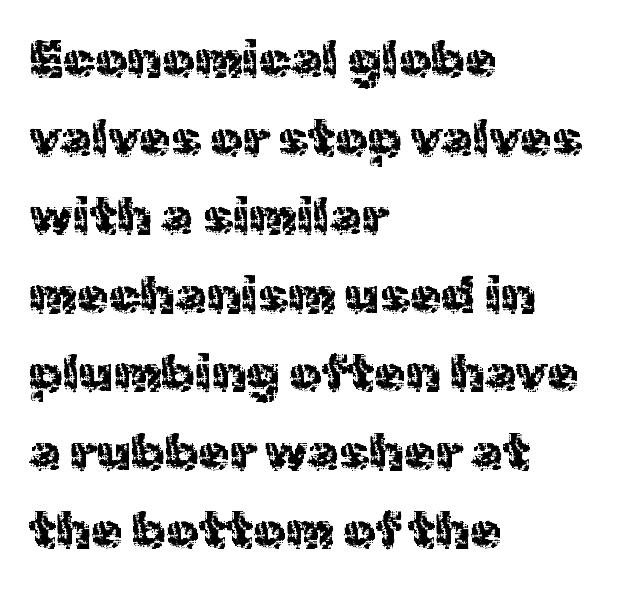
Q: Is the text italic (slanted)? A: No, it is upright.
Q: Is the typeface a serif or a sans-serif typeface? A: Sans-serif.
Q: Is the text underlined? A: No.
Q: How is the paragraph aligned? A: Left-aligned.
Q: Is the spacing between letters normal or unusually wide? A: Normal.
Q: Is the spacing between lines tight, normal or loose? A: Normal.
Q: Width (condensed, normal, or wide)? A: Normal.
Q: x-height? A: Medium.
Q: Monospaced? A: No.
